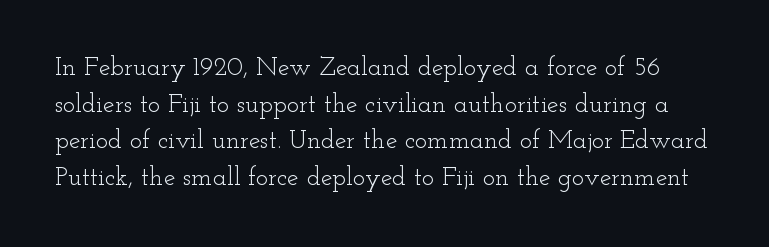
{"italic": "no", "bold": "no", "underline": "no", "line_spacing": "normal", "line_spacing_ratio": 1.41, "letter_spacing": "normal", "letter_spacing_em": 0.0, "glyph_px": 26}
